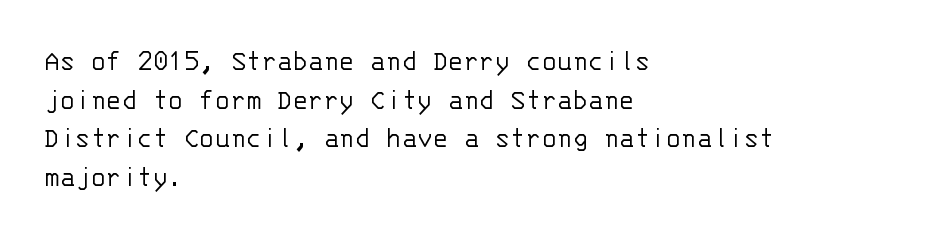
Q: Is the text bold? A: No.
Q: Is the text italic (slanted)? A: No, it is upright.
Q: Is the typeface a serif or a sans-serif typeface? A: Sans-serif.
Q: Is the text underlined? A: No.
Q: How is the paragraph aligned? A: Left-aligned.
Q: Is the spacing between letters normal or unusually wide? A: Normal.
Q: Width (condensed, normal, or wide)? A: Normal.
Q: Stroke contrast? A: Low.
Q: x-height? A: Large.
Q: Monospaced? A: Yes.
